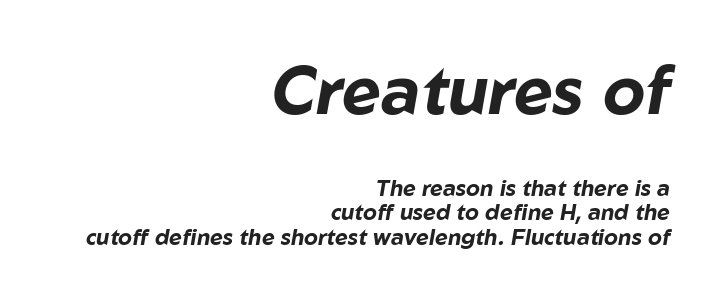
{"italic": "yes", "lean": "right", "slant_degrees": 10, "bold": "yes", "weight": "bold", "width": "normal", "stroke_contrast": "low", "x_height": "medium", "monospaced": "no", "underline": "no", "align": "right", "line_spacing": "tight", "line_spacing_ratio": 1.1, "letter_spacing": "normal", "letter_spacing_em": 0.0, "larger_block": "first", "size_ratio": 3.05, "glyph_px": 67}
